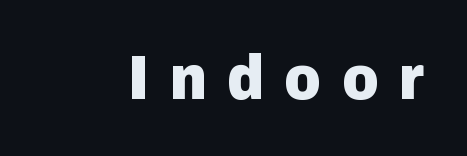
{"serif": "no", "italic": "no", "bold": "yes", "weight": "heavy", "width": "normal", "stroke_contrast": "low", "x_height": "medium", "monospaced": "no", "underline": "no", "letter_spacing": "wide", "letter_spacing_em": 0.32, "glyph_px": 63}
